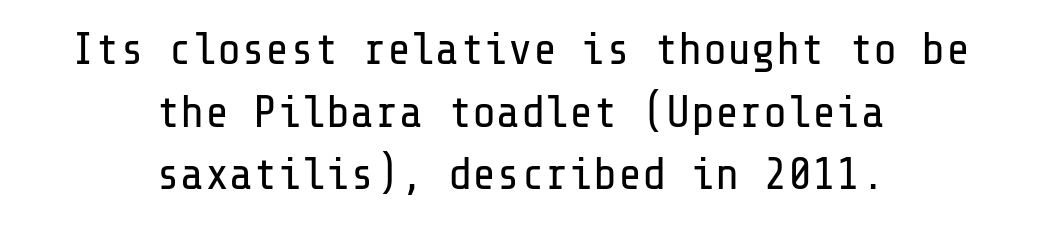
Q: Is the text bold? A: No.
Q: Is the text italic (slanted)? A: No, it is upright.
Q: Is the typeface a serif or a sans-serif typeface? A: Sans-serif.
Q: Is the text underlined? A: No.
Q: How is the paragraph aligned? A: Centered.
Q: Is the spacing between letters normal or unusually wide? A: Normal.
Q: Is the spacing between lines tight, normal or loose? A: Normal.
Q: Width (condensed, normal, or wide)? A: Normal.
Q: Stroke contrast? A: Low.
Q: x-height? A: Medium.
